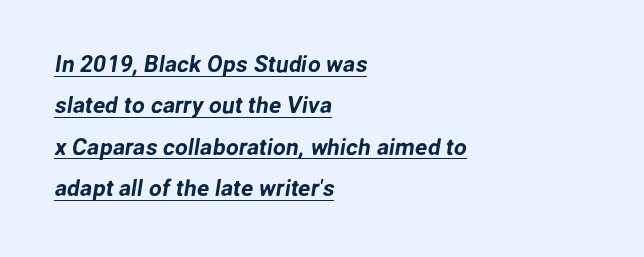
A baseline rule has been typeset under these characters. Leftover space on each line is placed entirely after the last word. The face used here is rendered with its standard letterfit.
